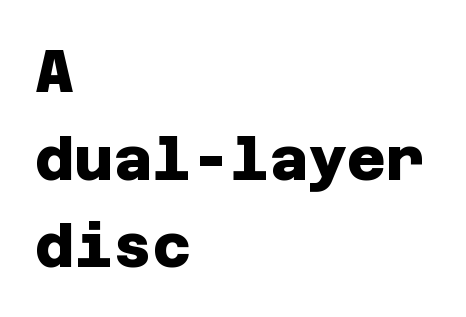
The image shows 60 px heavy sans-serif type; set left-aligned, normal line spacing (1.46x), normal letter spacing, not underlined; low stroke contrast and a large x-height.
